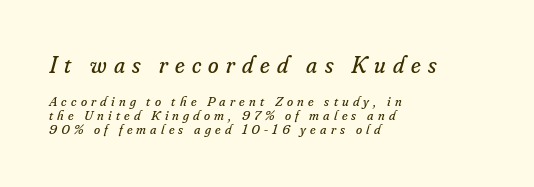
Q: Is the text bold? A: No.
Q: Is the text italic (slanted)? A: Yes, it leans right by about 16 degrees.
Q: Is the text underlined? A: No.
Q: How is the paragraph aligned? A: Left-aligned.
Q: Is the spacing between letters normal or unusually wide? A: Unusually wide.
Q: Is the spacing between lines tight, normal or loose? A: Tight.
Q: Which block of text is set in a larger size, the first (top) or the second (bottom)? A: The first (top) one.
